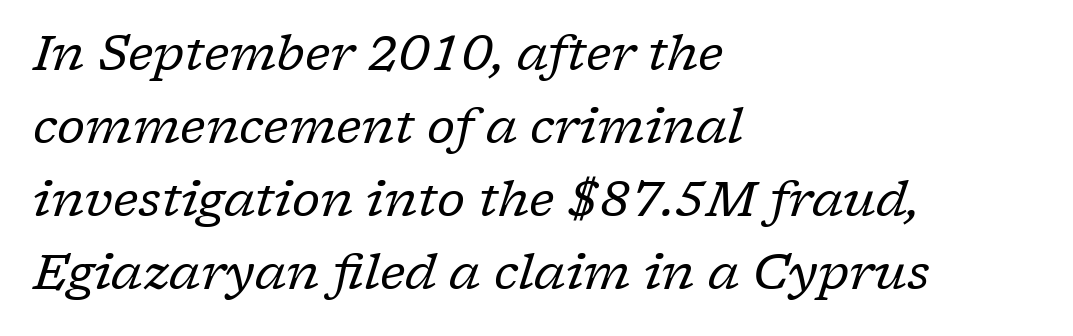
{"serif": "yes", "italic": "yes", "lean": "right", "slant_degrees": 17, "bold": "no", "weight": "regular", "width": "normal", "stroke_contrast": "low", "x_height": "medium", "monospaced": "no", "underline": "no", "align": "left", "line_spacing": "normal", "line_spacing_ratio": 1.49, "letter_spacing": "normal", "letter_spacing_em": 0.0, "glyph_px": 49}
